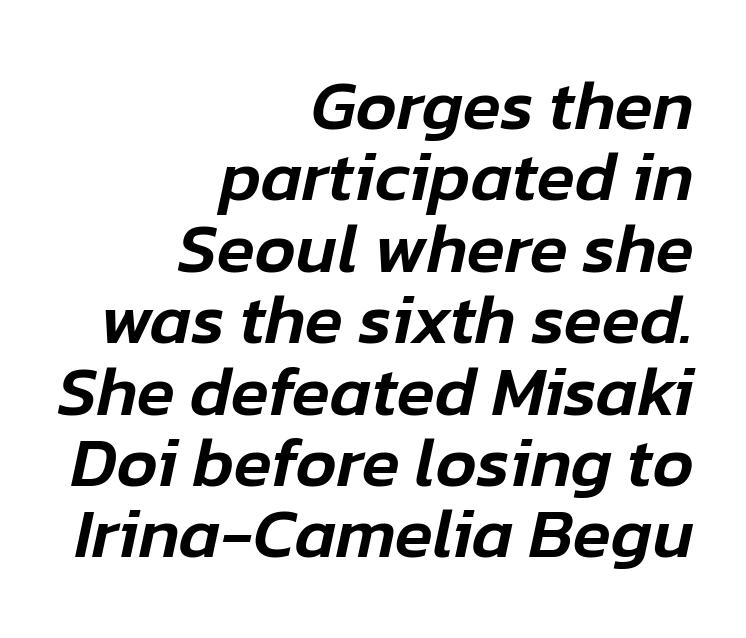
{"italic": "yes", "lean": "right", "slant_degrees": 12, "width": "normal", "stroke_contrast": "low", "x_height": "medium", "monospaced": "no", "underline": "no", "align": "right", "line_spacing": "tight", "line_spacing_ratio": 1.02, "letter_spacing": "normal", "letter_spacing_em": 0.0, "glyph_px": 70}
